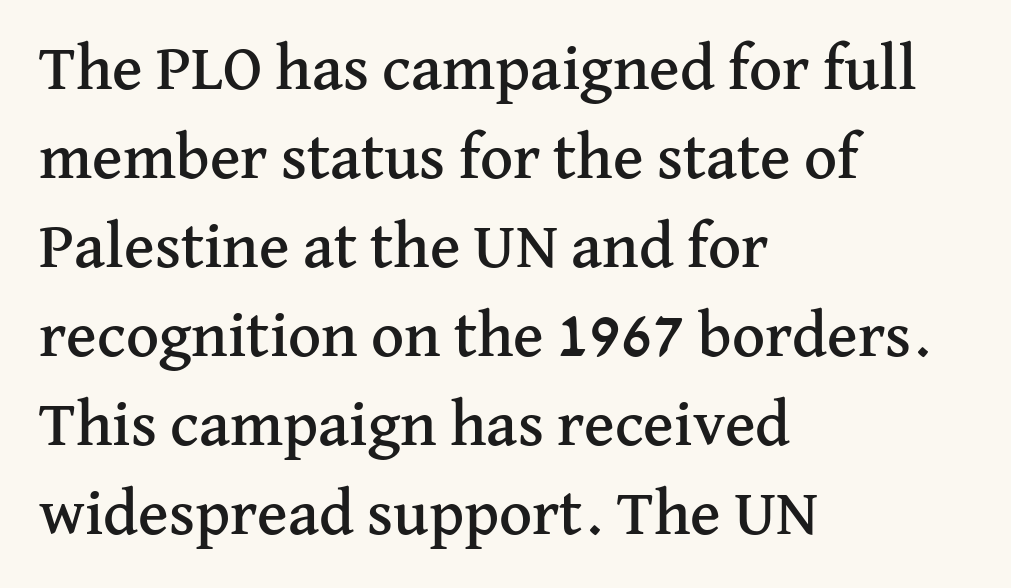
The image shows 64 px serif type, upright; set left-aligned, normal line spacing (1.39x), normal letter spacing, not underlined; medium stroke contrast and a medium x-height.
